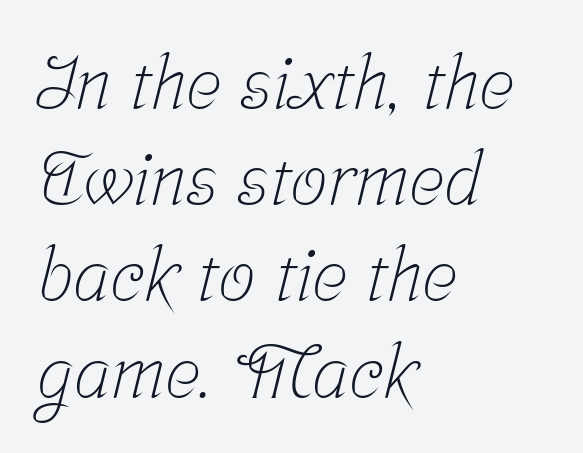
{"serif": "yes", "bold": "no", "weight": "light", "width": "condensed", "stroke_contrast": "low", "x_height": "medium", "monospaced": "no", "underline": "no", "align": "left", "line_spacing": "normal", "line_spacing_ratio": 1.3, "letter_spacing": "normal", "letter_spacing_em": 0.0, "glyph_px": 74}
